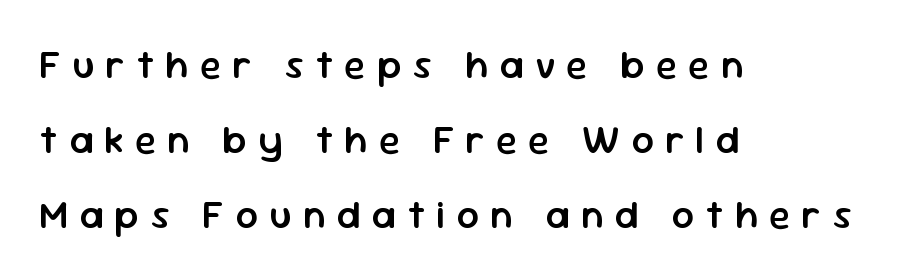
{"serif": "no", "italic": "no", "bold": "semi", "weight": "semibold", "width": "normal", "stroke_contrast": "low", "x_height": "medium", "monospaced": "no", "underline": "no", "align": "left", "line_spacing": "loose", "line_spacing_ratio": 1.92, "letter_spacing": "wide", "letter_spacing_em": 0.29, "glyph_px": 39}
